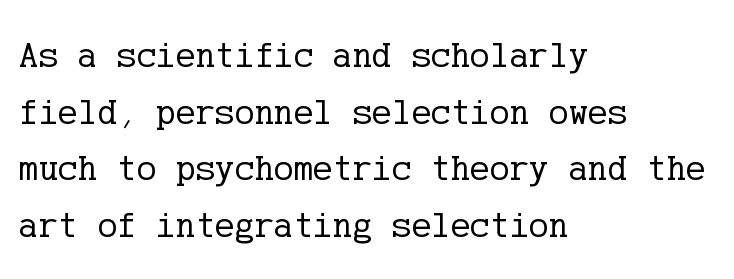
The image shows 37 px regular-weight serif type, upright; set left-aligned, normal line spacing (1.53x), normal letter spacing, not underlined; low stroke contrast and a medium x-height.
